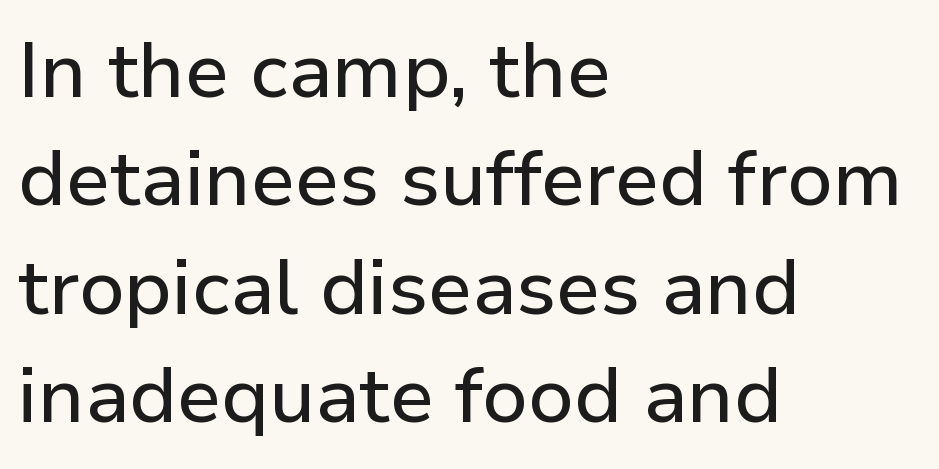
Descenders are the only things crossing below the line. A typesetter would label this face a sans. Is there much room between lines? A standard amount, neither cramped nor airy. One-word summary of the alignment: left. Nope, not italic — everything's standing straight. Tracking value appears to be zero — textbook default spacing.
